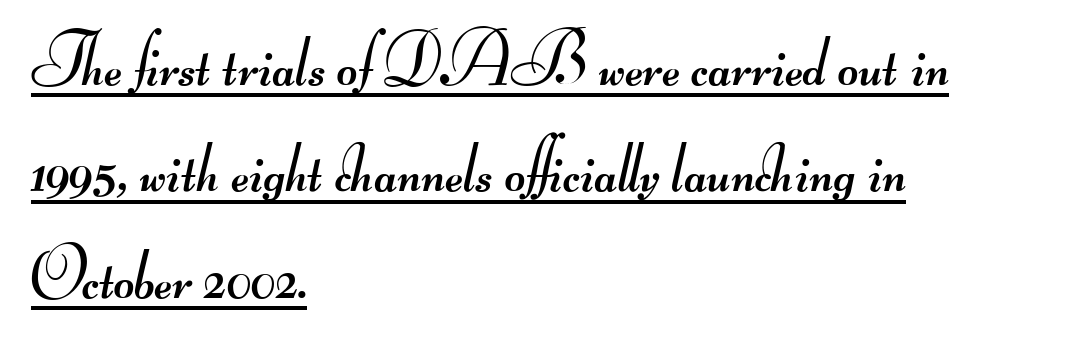
If you measured baseline to baseline, you'd find a middling distance. This sample uses plain, unmodified letter spacing. The characters display no serif detailing; their extremities are plain. Compared with a typical body face, this is equally light or lighter still. The lines are quadded left. Notice how a bar underscores the lettering throughout.
